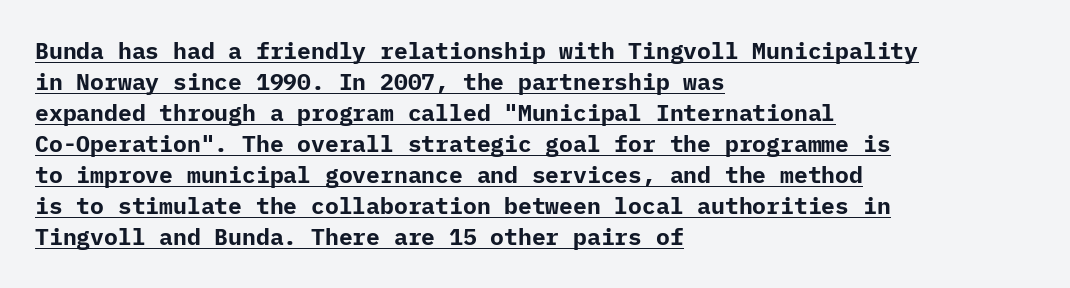
Q: Is the text bold? A: Yes.
Q: Is the text italic (slanted)? A: No, it is upright.
Q: Is the text underlined? A: Yes.
Q: How is the paragraph aligned? A: Left-aligned.
Q: Is the spacing between letters normal or unusually wide? A: Normal.
Q: Is the spacing between lines tight, normal or loose? A: Normal.
